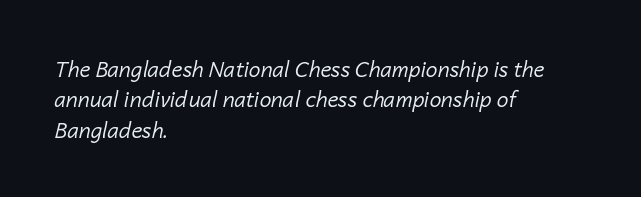
{"italic": "yes", "lean": "right", "slant_degrees": 14, "bold": "no", "underline": "no", "align": "left", "line_spacing": "normal", "line_spacing_ratio": 1.45, "letter_spacing": "normal", "letter_spacing_em": 0.0, "glyph_px": 21}
